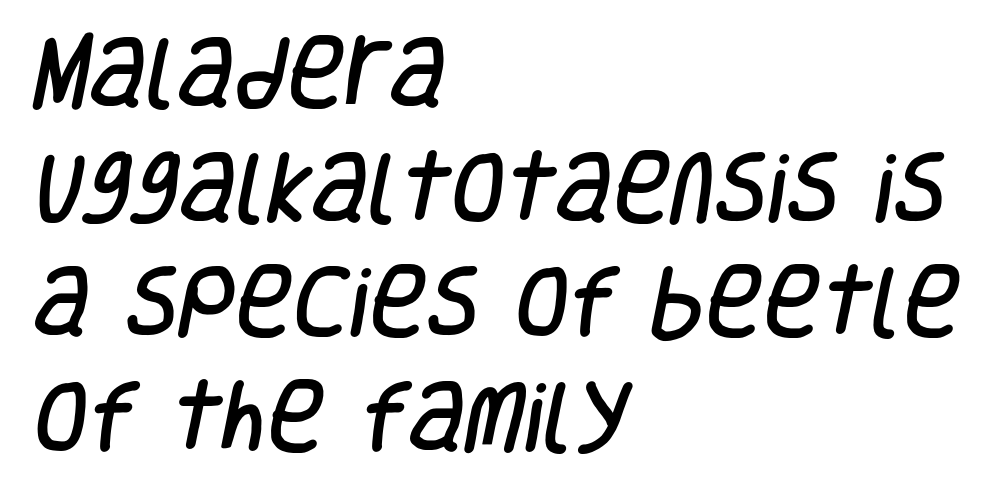
Successive baselines arrive at the customary interval. Unmarked baselines from the first word to the last. The lines are quadded left. Note the varied advance widths — an 'i' is clearly narrower than an 'm'. Serif or sans? Sans — the stroke terminals are bare. How are the letters spaced? Ordinarily, with no added tracking.
